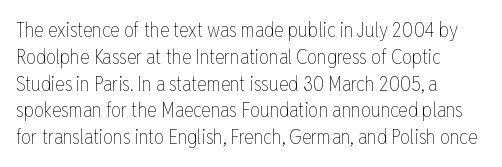
The image shows 20 px text type, upright; set left-aligned, normal line spacing (1.34x), normal letter spacing, not underlined.
